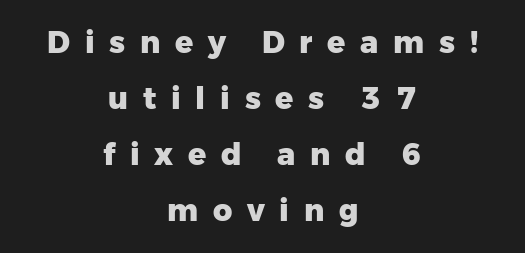
The image shows 30 px heavy sans-serif type, upright; set centered, line spacing 1.87x, unusually wide letter spacing (+0.49 em), not underlined; low stroke contrast and a medium x-height.
